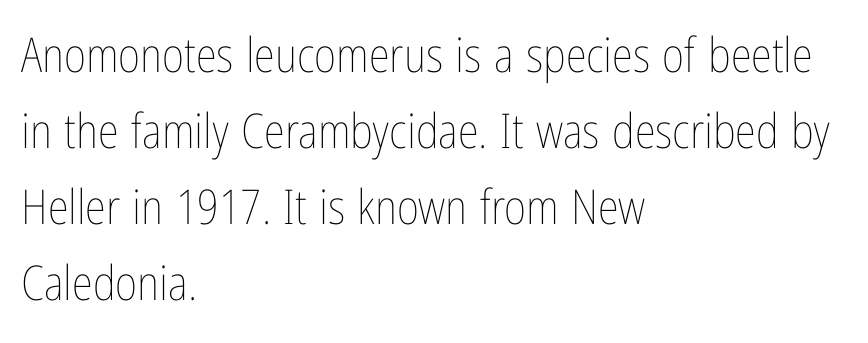
Is this a fixed-width face? No — the glyphs have proportional, varying widths. The tracking reads as untouched default to a designer's eye. The font's upright variant was chosen for this text. Compared with a centered layout, this one pins lines to the left instead. Bold? No — there's no thickening of the strokes. Underlining? Definitely not there.
